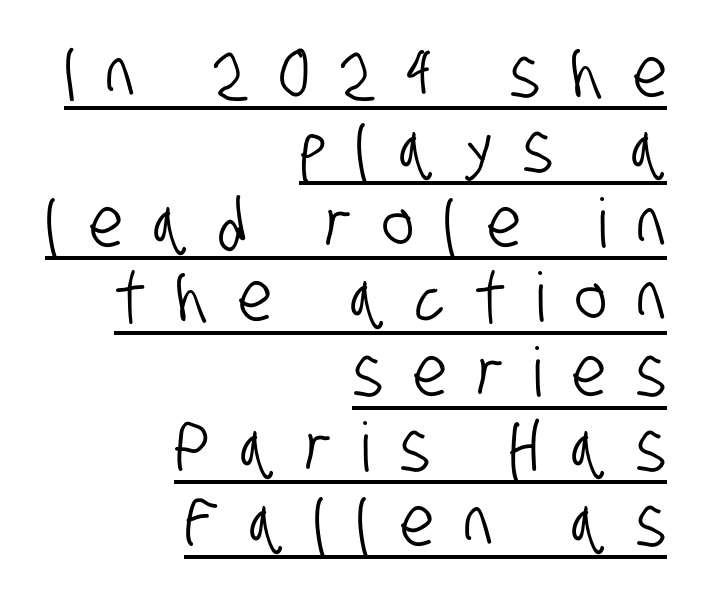
Q: Is the typeface a serif or a sans-serif typeface? A: Sans-serif.
Q: Is the text underlined? A: Yes.
Q: How is the paragraph aligned? A: Right-aligned.
Q: Is the spacing between letters normal or unusually wide? A: Unusually wide.
Q: Is the spacing between lines tight, normal or loose? A: Tight.
Q: Width (condensed, normal, or wide)? A: Condensed.
Q: Stroke contrast? A: Low.
Q: x-height? A: Large.
Q: Monospaced? A: No.
